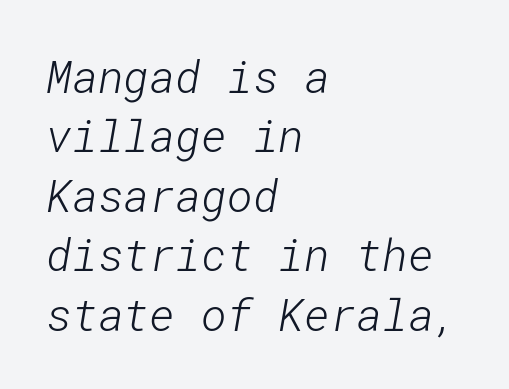
{"serif": "no", "bold": "no", "weight": "light", "width": "normal", "stroke_contrast": "low", "x_height": "medium", "underline": "no", "align": "left", "line_spacing": "normal", "line_spacing_ratio": 1.35, "letter_spacing": "normal", "letter_spacing_em": 0.0, "glyph_px": 44}
